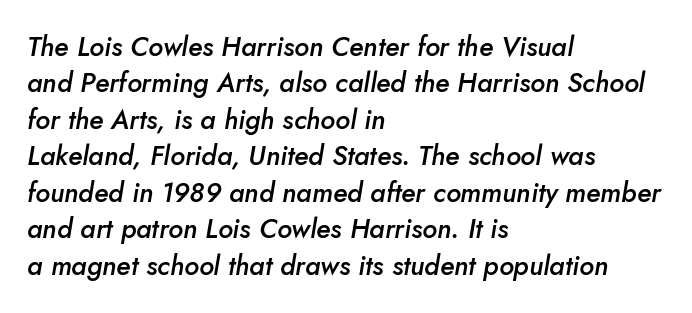
Q: Is the text bold? A: Semi-bold.
Q: Is the text italic (slanted)? A: Yes, it leans right by about 5 degrees.
Q: Is the text underlined? A: No.
Q: How is the paragraph aligned? A: Left-aligned.
Q: Is the spacing between letters normal or unusually wide? A: Normal.
Q: Is the spacing between lines tight, normal or loose? A: Normal.
